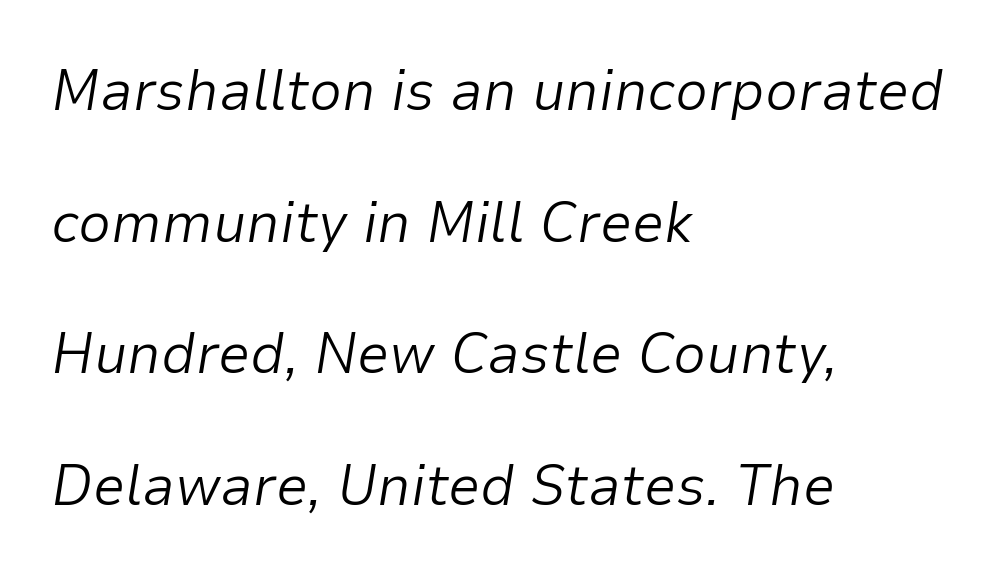
Q: Is the text bold? A: No.
Q: Is the text italic (slanted)? A: Yes, it leans right by about 9 degrees.
Q: Is the text underlined? A: No.
Q: How is the paragraph aligned? A: Left-aligned.
Q: Is the spacing between letters normal or unusually wide? A: Normal.
Q: Is the spacing between lines tight, normal or loose? A: Loose.
Q: Width (condensed, normal, or wide)? A: Normal.
Q: Stroke contrast? A: Low.
Q: x-height? A: Medium.
Q: Monospaced? A: No.
